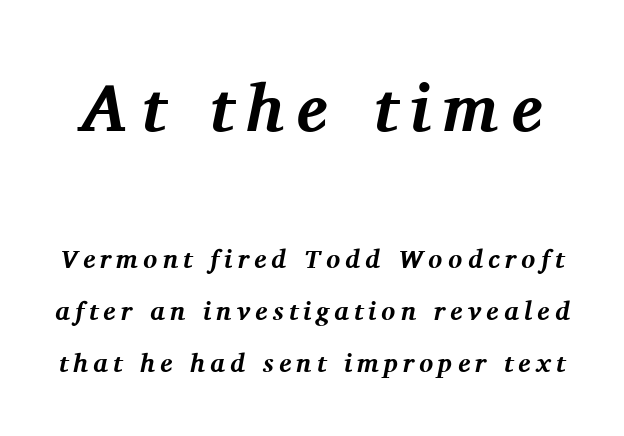
Is this a fixed-width face? No — the glyphs have proportional, varying widths. Compared with ordinary roman type, these characters are visibly tilted. Descenders are the only things crossing below the line. Check where the strokes stop: tiny serifs finish them off.
